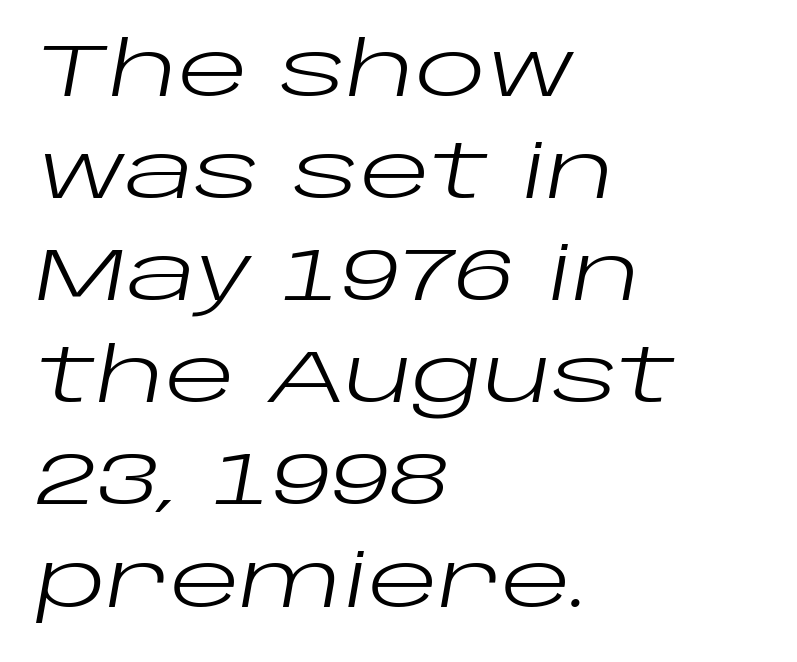
Every row of glyphs begins at an identical x-position on the left. The line-height multiplier appears to be the usual default. Is this a heavy cut? Hardly; it is regular or lighter. There's an unmistakable incline to the writing here. Think of a printed novel: that variable character pitch is what you see here. The rendering keeps characters at their native spacing.
